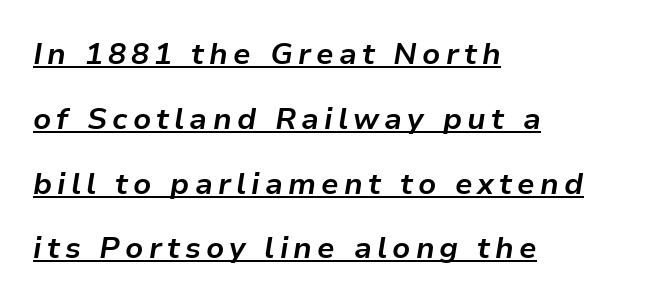
Q: Is the text bold? A: Yes.
Q: Is the text italic (slanted)? A: Yes, it leans right by about 9 degrees.
Q: Is the text underlined? A: Yes.
Q: How is the paragraph aligned? A: Left-aligned.
Q: Is the spacing between lines tight, normal or loose? A: Loose.
Q: Width (condensed, normal, or wide)? A: Normal.
Q: Stroke contrast? A: Low.
Q: x-height? A: Medium.
Q: Monospaced? A: No.
